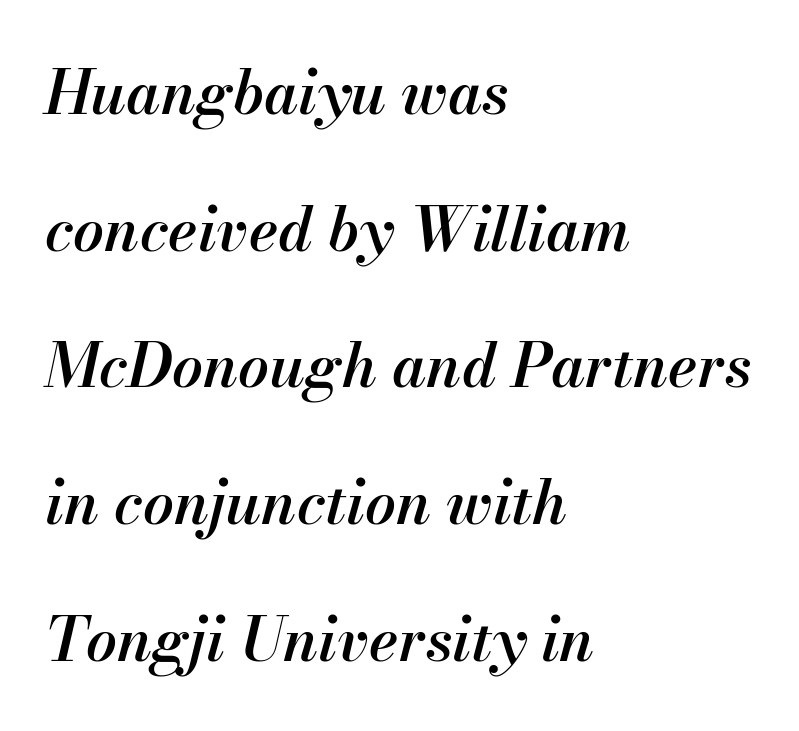
The rendering uses natural spacing where letterforms have individual widths. The face used here is rendered with its standard letterfit. A great deal of white space separates one row of letters from the next. Typesetter's note: demi weight, one step under bold.
